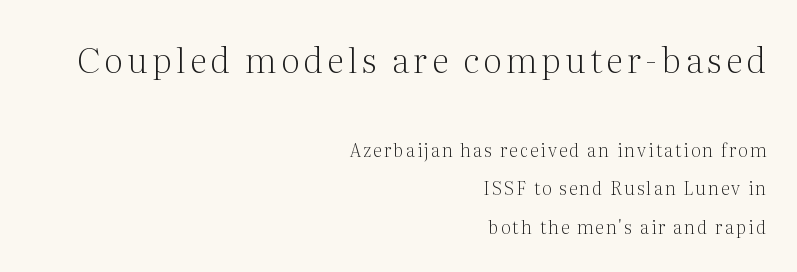
Italic: no, the glyphs are upright roman. Interline gaps are noticeably wide in this sample. Character widths vary here, with narrow letters taking less room than wide ones. This rendering employs a face with finishing strokes, i.e., a serif. Heaviness? Minimal to ordinary, like unemphasized prose.
